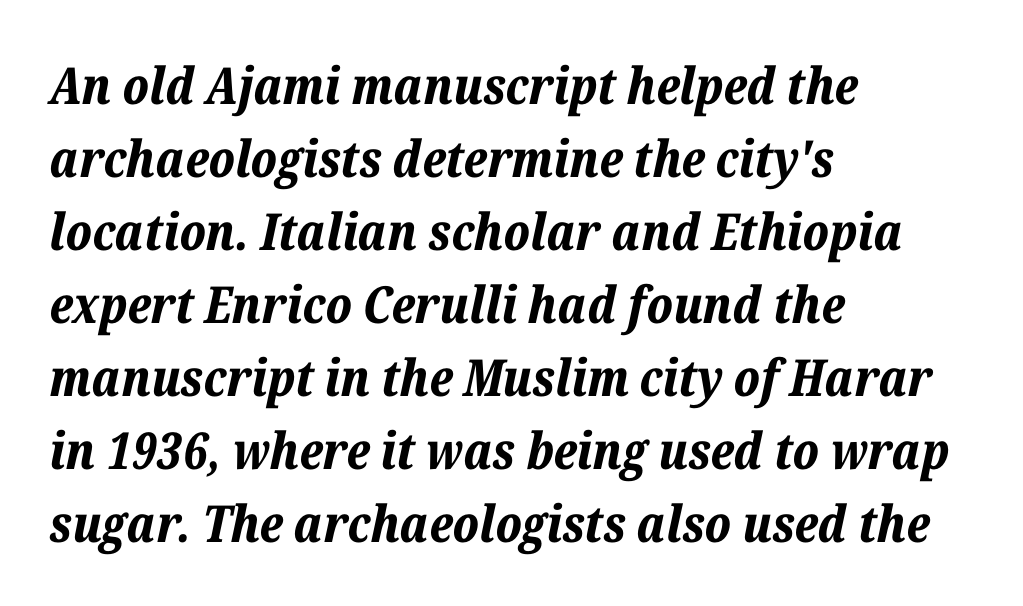
Q: Is the text bold? A: Yes.
Q: Is the text italic (slanted)? A: Yes, it leans right by about 12 degrees.
Q: Is the text underlined? A: No.
Q: How is the paragraph aligned? A: Left-aligned.
Q: Is the spacing between letters normal or unusually wide? A: Normal.
Q: Is the spacing between lines tight, normal or loose? A: Normal.
Q: Width (condensed, normal, or wide)? A: Normal.
Q: Stroke contrast? A: Low.
Q: x-height? A: Medium.
Q: Monospaced? A: No.
